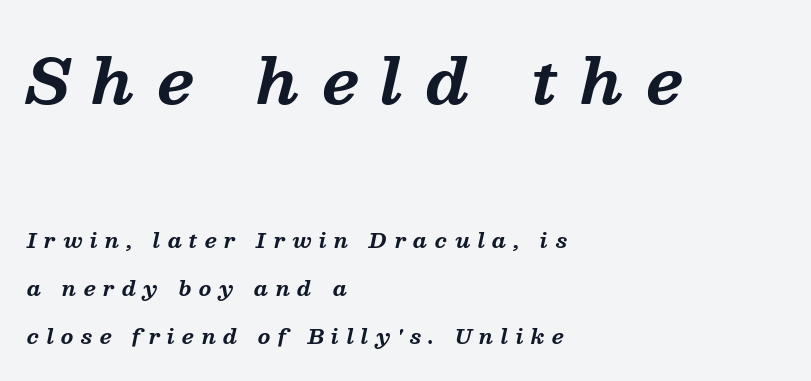
The image shows 61 px bold serif type, italic (leaning right); set left-aligned, loose line spacing (2.41x), unusually wide letter spacing (+0.37 em), not underlined; the first (top) block is 3.05x larger; medium stroke contrast and a medium x-height.
